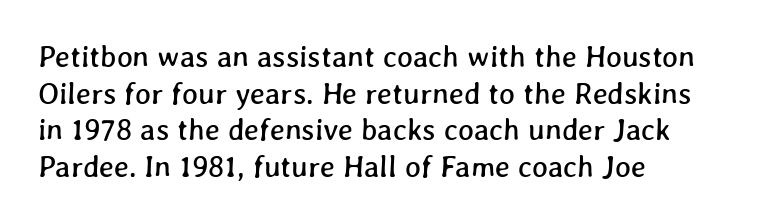
{"width": "normal", "stroke_contrast": "low", "x_height": "medium", "monospaced": "no", "underline": "no", "align": "left", "line_spacing_ratio": 1.22, "letter_spacing": "normal", "letter_spacing_em": 0.0, "glyph_px": 30}
